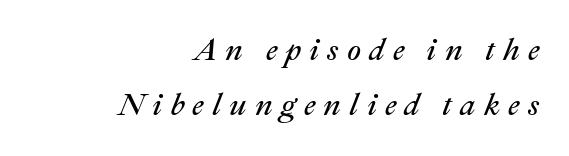
Characters are canted at an angle relative to the baseline's perpendicular. No word sits above an underline. Leftover space on each line is placed entirely before the opening word. Nothing heavy about these letters — not bold at all.
